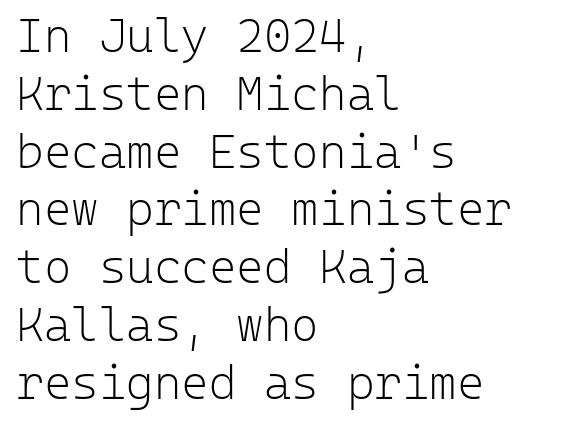
Q: Is the text bold? A: No.
Q: Is the text italic (slanted)? A: No, it is upright.
Q: Is the typeface a serif or a sans-serif typeface? A: Sans-serif.
Q: Is the text underlined? A: No.
Q: How is the paragraph aligned? A: Left-aligned.
Q: Is the spacing between letters normal or unusually wide? A: Normal.
Q: Width (condensed, normal, or wide)? A: Normal.
Q: Stroke contrast? A: Low.
Q: x-height? A: Medium.
Q: Monospaced? A: Yes.
